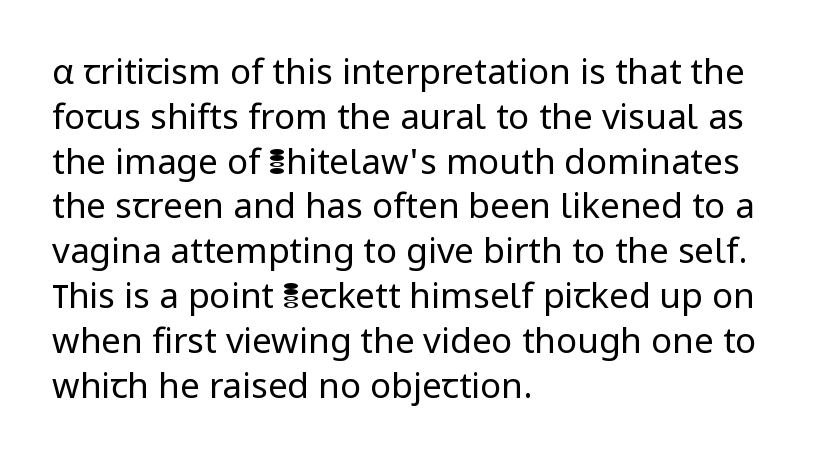
Alignment: flush left. Clear beneath every line of the passage. Posture: straight, roman, zero tilt. This reads as an unemphasized weight, regular at the heaviest. A typesetter would label this face a sans. Honestly, the letter spacing is just normal — you wouldn't notice it.
